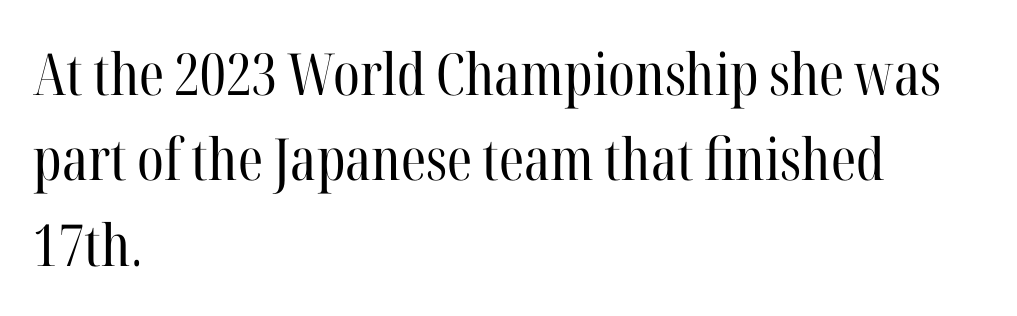
Q: Is the text bold? A: No.
Q: Is the text italic (slanted)? A: No, it is upright.
Q: Is the typeface a serif or a sans-serif typeface? A: Serif.
Q: Is the text underlined? A: No.
Q: How is the paragraph aligned? A: Left-aligned.
Q: Is the spacing between letters normal or unusually wide? A: Normal.
Q: Is the spacing between lines tight, normal or loose? A: Normal.
Q: Width (condensed, normal, or wide)? A: Condensed.
Q: Stroke contrast? A: High.
Q: x-height? A: Medium.
Q: Monospaced? A: No.
